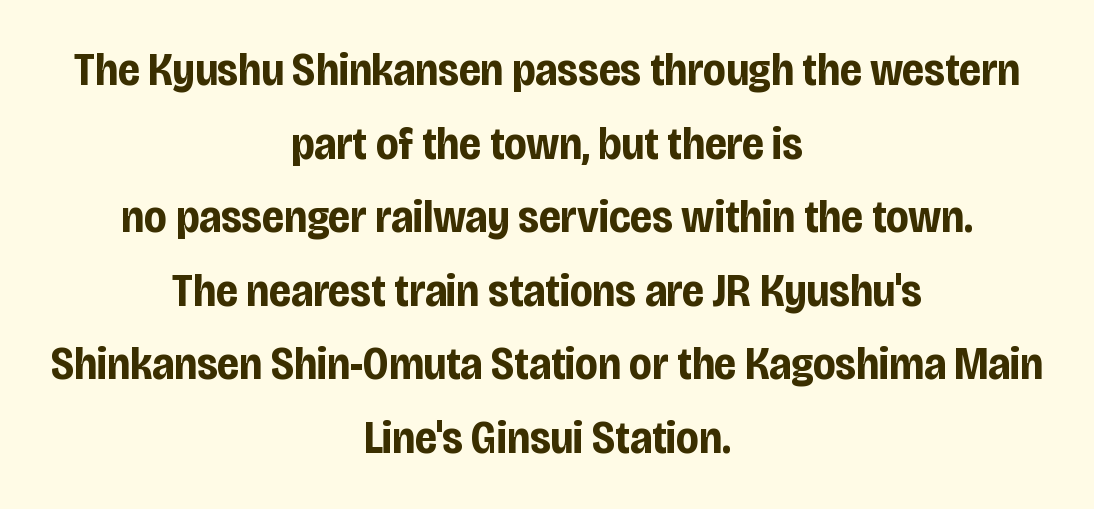
{"serif": "no", "italic": "no", "bold": "yes", "weight": "bold", "width": "condensed", "stroke_contrast": "low", "x_height": "large", "monospaced": "no", "underline": "no", "align": "center", "line_spacing": "normal", "line_spacing_ratio": 1.6, "letter_spacing": "normal", "letter_spacing_em": 0.0, "glyph_px": 46}
